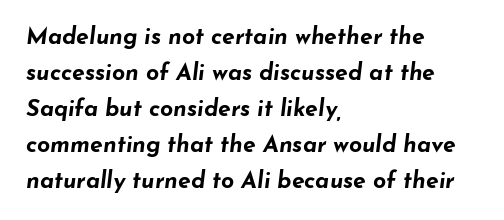
The image shows 23 px bold type, italic (leaning right); set left-aligned, normal line spacing (1.56x), normal letter spacing, not underlined.
